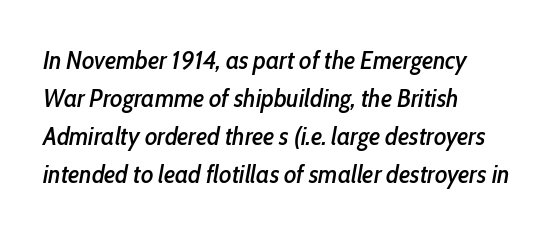
The rendering anchors every line to the left-hand side. Check under the words: just untouched page. The vertical gap from one line to the next is medium. The type is set solid horizontally, with unmodified tracking.
